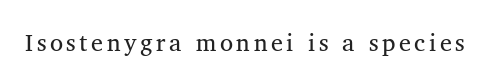
Only glyphs here, with clear space below each row. Posture: upright roman. The font is comparable to plain body text, perhaps lighter.
